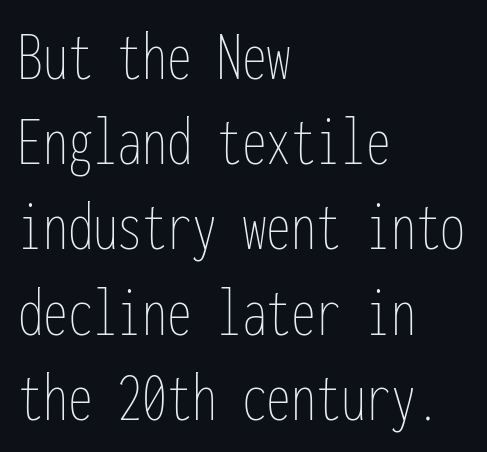
Unmarked baselines from the first word to the last. The face used here is rendered with its standard letterfit. The rag falls on the right side of this text block. A typesetter would call this monospace, since all characters share one set width.
